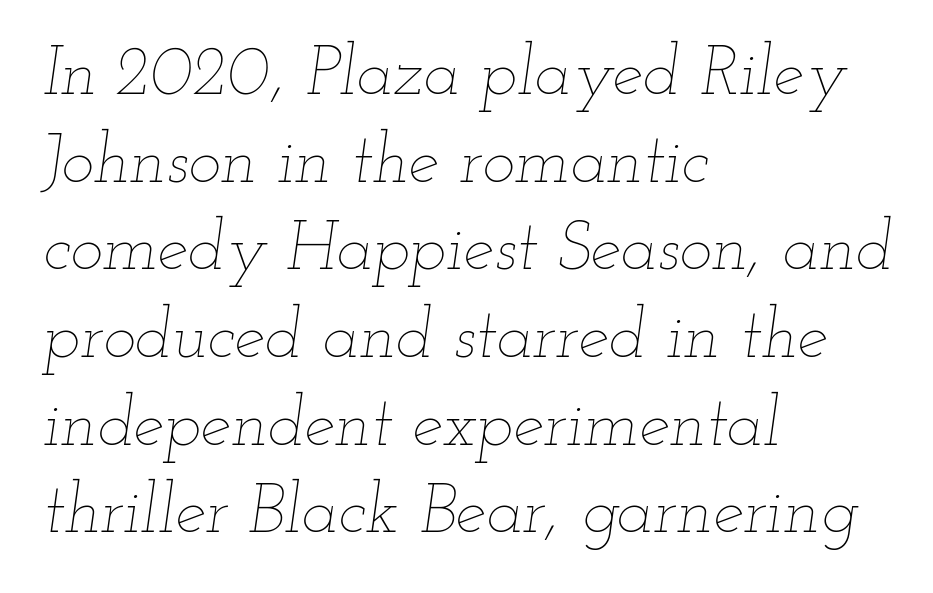
The typesetter chose a ragged-right arrangement here. A typesetter would call this proportional, since set widths differ per character. The cut favours lightness, reaching ordinary text weight at its darkest. Slanted lettering throughout. The gap between lines stays unmarked.
